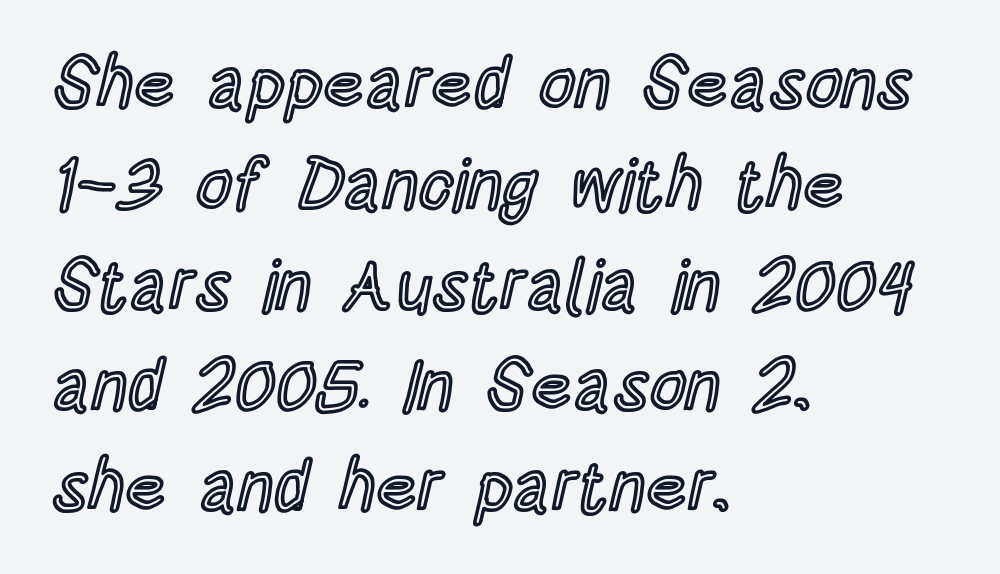
{"width": "condensed", "x_height": "large", "monospaced": "no", "underline": "no", "align": "left", "line_spacing": "normal", "line_spacing_ratio": 1.42, "letter_spacing": "normal", "letter_spacing_em": 0.0, "glyph_px": 71}
